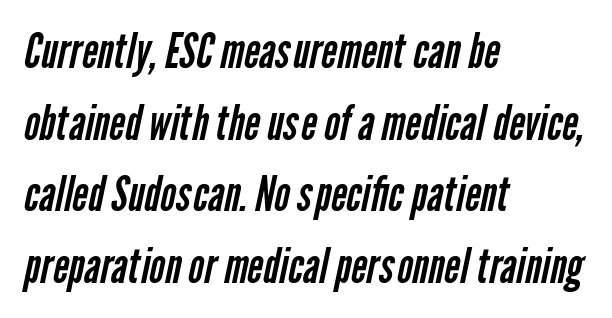
The image shows 48 px regular-weight, condensed sans-serif type; set left-aligned, normal line spacing (1.49x), normal letter spacing, not underlined; low stroke contrast and a medium x-height.
